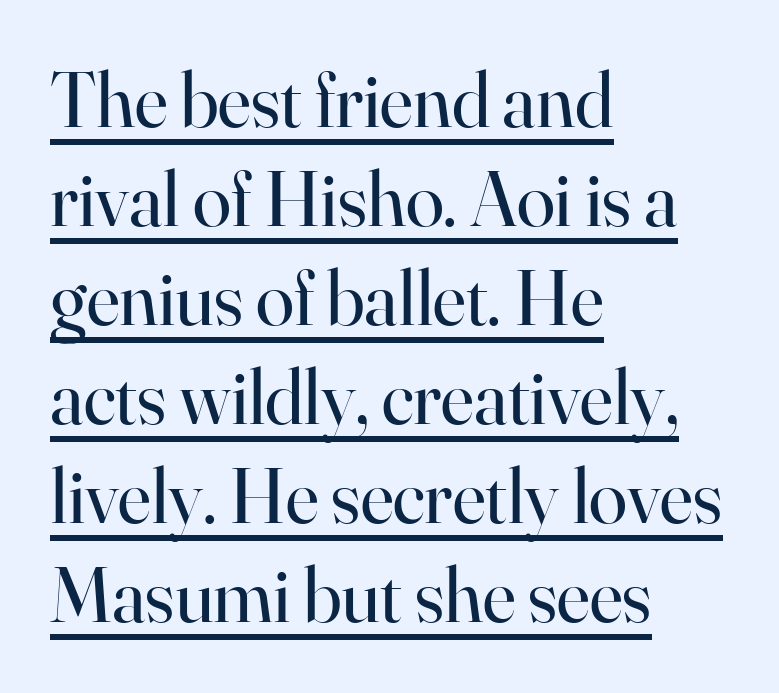
This reads as an unemphasized weight, regular at the heaviest. What kind of face is this? One with serifs. Honestly, the row spacing looks completely unremarkable. Does the lettering tilt? It doesn't — this is upright. Varying glyph widths throughout — classic text-font behaviour.
